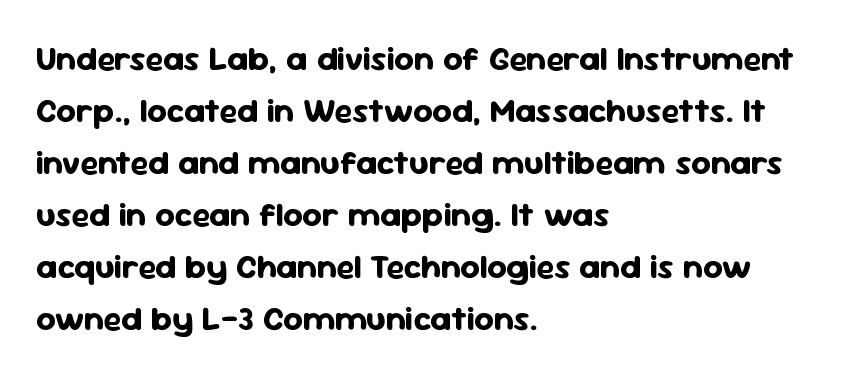
Q: Is the text bold? A: Yes.
Q: Is the text italic (slanted)? A: No, it is upright.
Q: Is the typeface a serif or a sans-serif typeface? A: Sans-serif.
Q: Is the text underlined? A: No.
Q: How is the paragraph aligned? A: Left-aligned.
Q: Is the spacing between letters normal or unusually wide? A: Normal.
Q: Is the spacing between lines tight, normal or loose? A: Normal.
Q: Width (condensed, normal, or wide)? A: Normal.
Q: Stroke contrast? A: Low.
Q: x-height? A: Medium.
Q: Monospaced? A: No.
